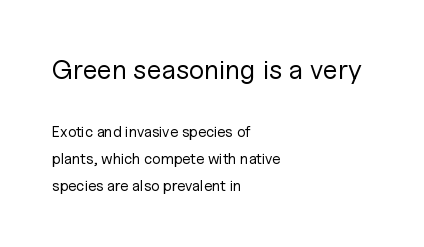
Q: Is the text bold? A: No.
Q: Is the text italic (slanted)? A: No, it is upright.
Q: Is the text underlined? A: No.
Q: How is the paragraph aligned? A: Left-aligned.
Q: Is the spacing between letters normal or unusually wide? A: Normal.
Q: Which block of text is set in a larger size, the first (top) or the second (bottom)? A: The first (top) one.
